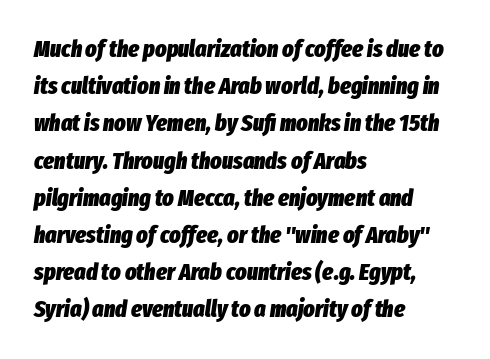
The rendering applies a slant to the glyphs. On the weight axis this lands at bold, roughly 700. Look at the tracking — it's just the regular setting, nothing added. Leading matches the norm, producing a regular column. Visually the block forms a straight wall on the left and a jagged coastline on the right. Underline: absent.
